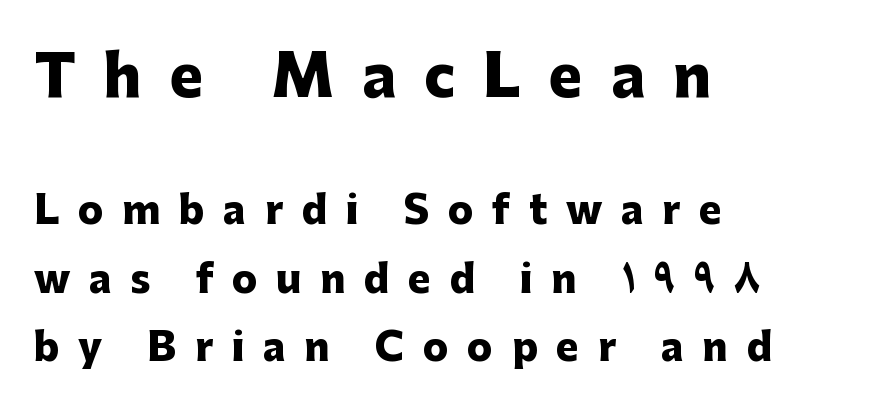
Q: Is the text bold? A: Yes.
Q: Is the text italic (slanted)? A: No, it is upright.
Q: Is the typeface a serif or a sans-serif typeface? A: Sans-serif.
Q: Is the text underlined? A: No.
Q: How is the paragraph aligned? A: Left-aligned.
Q: Is the spacing between letters normal or unusually wide? A: Unusually wide.
Q: Which block of text is set in a larger size, the first (top) or the second (bottom)? A: The first (top) one.
Q: Width (condensed, normal, or wide)? A: Normal.
Q: Stroke contrast? A: Low.
Q: x-height? A: Medium.
Q: Monospaced? A: No.
